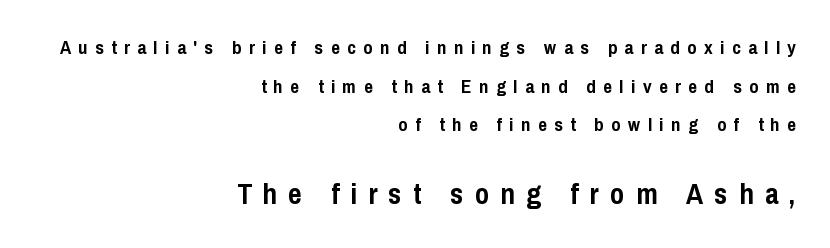
{"serif": "no", "italic": "no", "bold": "yes", "weight": "semibold", "width": "condensed", "stroke_contrast": "low", "x_height": "medium", "monospaced": "no", "underline": "no", "align": "right", "line_spacing": "loose", "line_spacing_ratio": 2.03, "letter_spacing": "wide", "letter_spacing_em": 0.39, "larger_block": "second", "size_ratio": 1.53, "glyph_px": 29}
